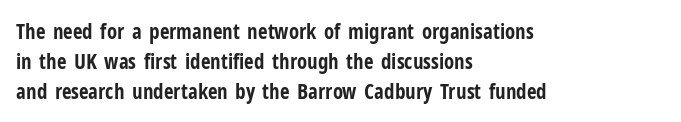
Q: Is the text bold? A: Yes.
Q: Is the text italic (slanted)? A: No, it is upright.
Q: Is the text underlined? A: No.
Q: How is the paragraph aligned? A: Left-aligned.
Q: Is the spacing between letters normal or unusually wide? A: Normal.
Q: Is the spacing between lines tight, normal or loose? A: Normal.
